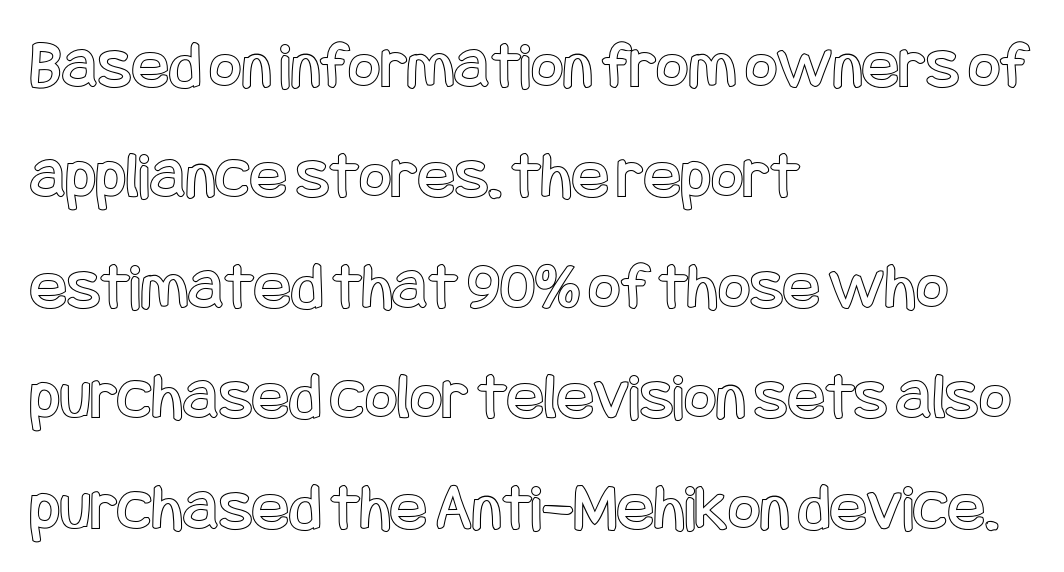
These lines keep a tight, regular rhythm from letter to letter. Short and long lines alike share a common starting point at left. Decoration check: the copy has no underline. Regarding leading, the lines here are spaced in the standard way. The specimen reads as upright at a glance.
